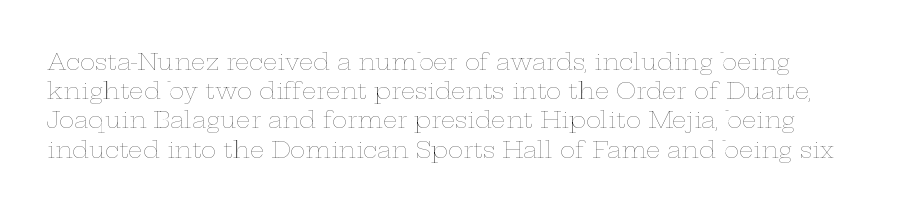
Type without underlining. What stands out about the letter spacing? Nothing — it is the standard amount. The lines sit at an ordinary, default distance from one another. No letter is thick-stroked: the sample isn't bold. A roman cut, with each character standing at attention.
